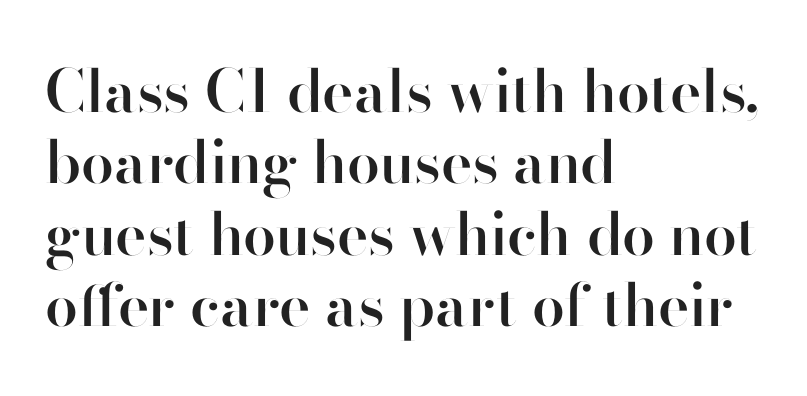
The image shows 59 px semibold sans-serif type, upright; set left-aligned, line spacing 1.21x, normal letter spacing, not underlined; high stroke contrast and a small x-height.
